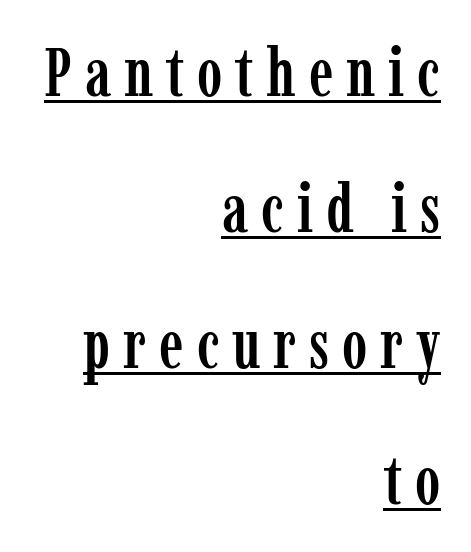
{"serif": "yes", "italic": "no", "width": "condensed", "stroke_contrast": "low", "x_height": "medium", "monospaced": "no", "underline": "yes", "align": "right", "line_spacing": "loose", "line_spacing_ratio": 2.0, "glyph_px": 68}
